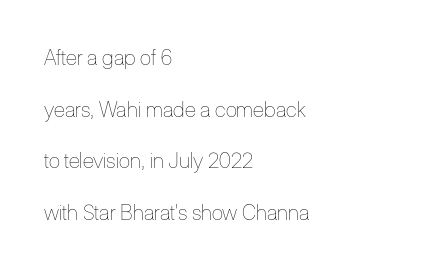
{"italic": "no", "bold": "no", "underline": "no", "align": "left", "line_spacing": "loose", "line_spacing_ratio": 2.46, "letter_spacing": "normal", "letter_spacing_em": 0.0, "glyph_px": 21}
